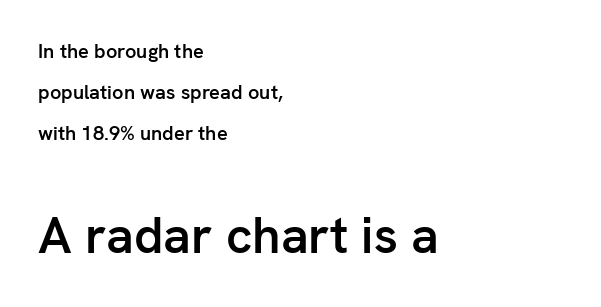
The image shows 51 px semibold sans-serif type, upright; set left-aligned, loose line spacing (2.05x), normal letter spacing, not underlined; the second (bottom) block is 2.55x larger; low stroke contrast and a medium x-height.
